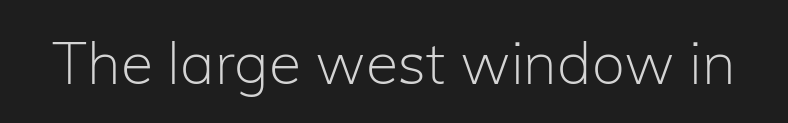
{"serif": "no", "italic": "no", "bold": "no", "weight": "light", "width": "normal", "stroke_contrast": "low", "x_height": "medium", "monospaced": "no", "underline": "no", "letter_spacing": "normal", "letter_spacing_em": 0.0, "glyph_px": 59}
